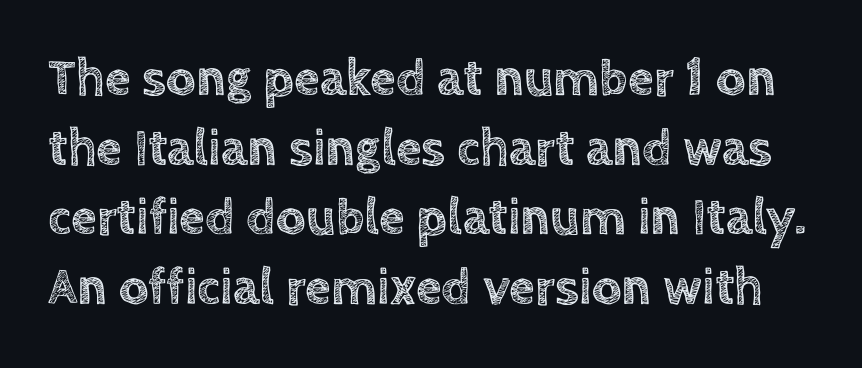
{"italic": "no", "width": "normal", "x_height": "large", "monospaced": "no", "underline": "no", "line_spacing": "normal", "line_spacing_ratio": 1.34, "letter_spacing": "normal", "letter_spacing_em": 0.0, "glyph_px": 52}
